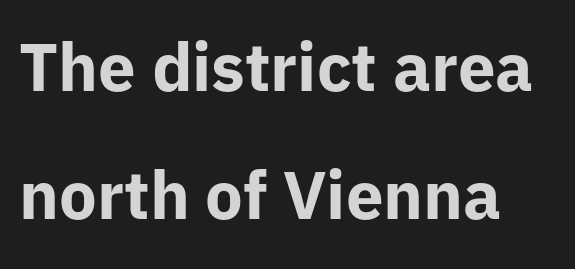
{"serif": "no", "italic": "no", "bold": "yes", "weight": "bold", "width": "normal", "stroke_contrast": "low", "x_height": "medium", "monospaced": "no", "underline": "no", "align": "left", "line_spacing": "loose", "line_spacing_ratio": 1.91, "letter_spacing": "normal", "letter_spacing_em": 0.0, "glyph_px": 67}
